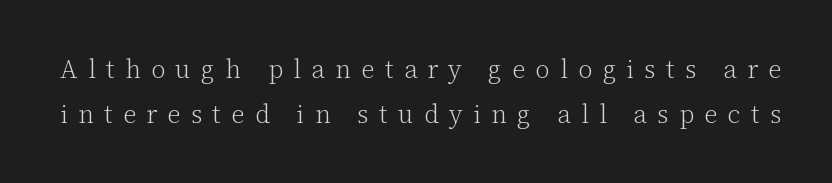
Characters follow at a spacing far wider than the type designer built in. The font's upright variant was chosen for this text. Stroke mass is kept to a normal reading level or below. Check under the words: just untouched page.
